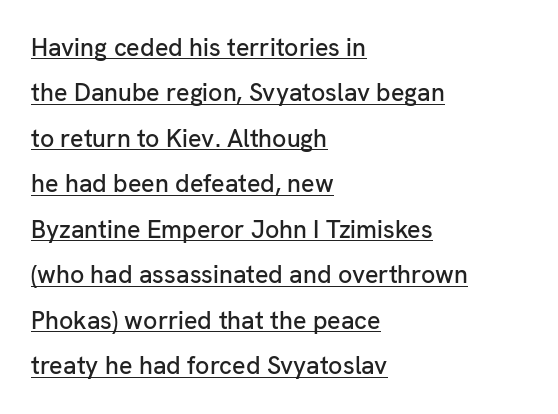
Q: Is the text italic (slanted)? A: No, it is upright.
Q: Is the text underlined? A: Yes.
Q: How is the paragraph aligned? A: Left-aligned.
Q: Is the spacing between letters normal or unusually wide? A: Normal.
